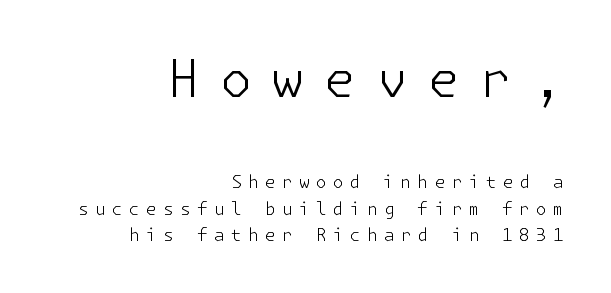
{"serif": "no", "italic": "no", "bold": "no", "weight": "light", "width": "normal", "stroke_contrast": "low", "x_height": "medium", "underline": "no", "align": "right", "line_spacing": "normal", "line_spacing_ratio": 1.58, "letter_spacing": "wide", "letter_spacing_em": 0.38, "larger_block": "first", "size_ratio": 3.06, "glyph_px": 52}
